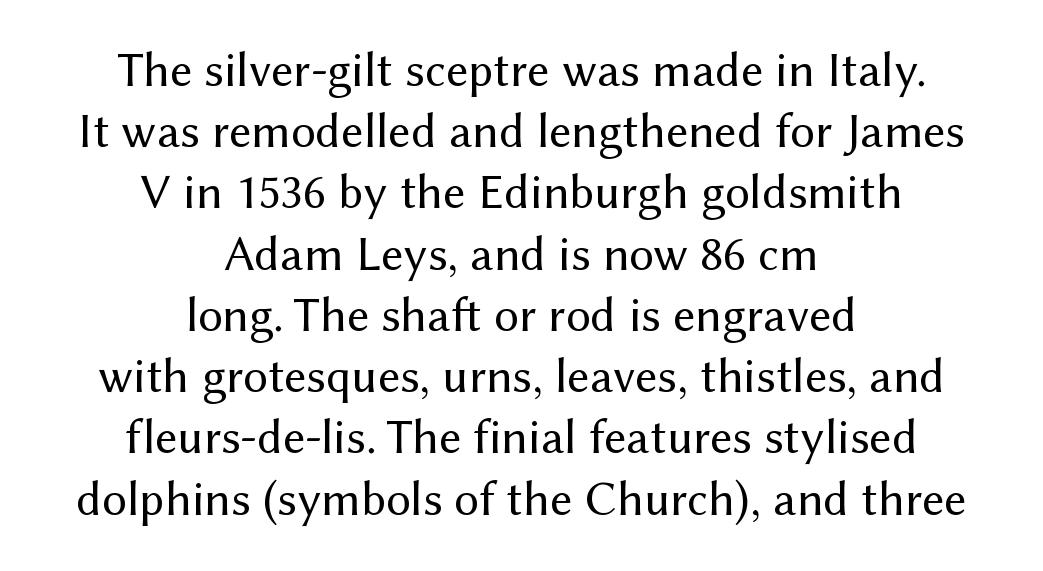
No chunkiness to these letters — they're not bold. Note: no serifs on the glyphs. The passage shown is typed in a proportional face where columns would drift. Nope, not italic — everything's standing straight. The passage shown stacks its lines at a standard gap.
